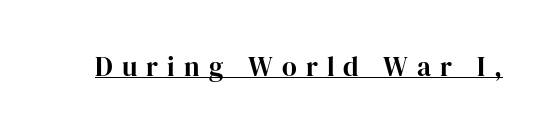
Chunky letters — that's bold for sure. The font's upright variant was chosen for this text. Here the glyphs are tracked loosely, breaking word shapes into spaced letters. Glance below the letters and you will spot a drawn line.
